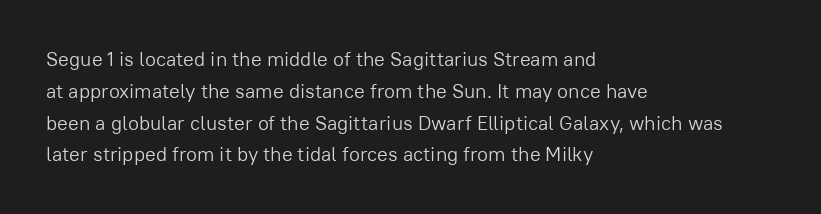
{"italic": "no", "bold": "no", "underline": "no", "align": "left", "line_spacing": "normal", "line_spacing_ratio": 1.59, "letter_spacing": "normal", "letter_spacing_em": 0.0, "glyph_px": 20}
